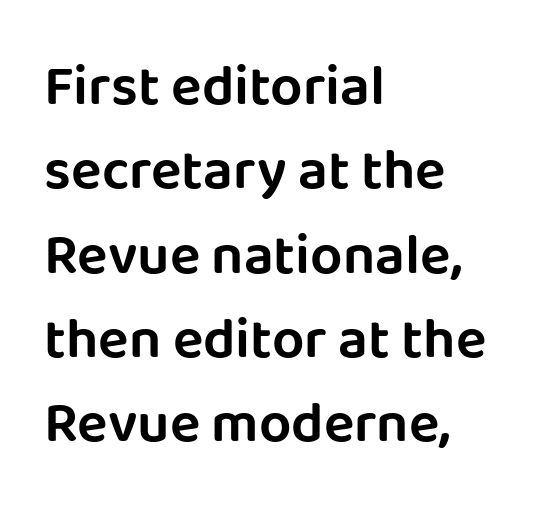
Q: Is the text italic (slanted)? A: No, it is upright.
Q: Is the typeface a serif or a sans-serif typeface? A: Sans-serif.
Q: Is the text underlined? A: No.
Q: How is the paragraph aligned? A: Left-aligned.
Q: Is the spacing between letters normal or unusually wide? A: Normal.
Q: Is the spacing between lines tight, normal or loose? A: Normal.
Q: Width (condensed, normal, or wide)? A: Normal.
Q: Stroke contrast? A: Low.
Q: x-height? A: Large.
Q: Monospaced? A: No.
